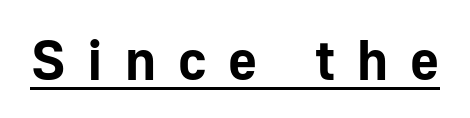
{"serif": "no", "italic": "no", "bold": "yes", "weight": "bold", "width": "normal", "stroke_contrast": "low", "x_height": "medium", "monospaced": "no", "underline": "yes", "letter_spacing": "wide", "letter_spacing_em": 0.39, "glyph_px": 56}
